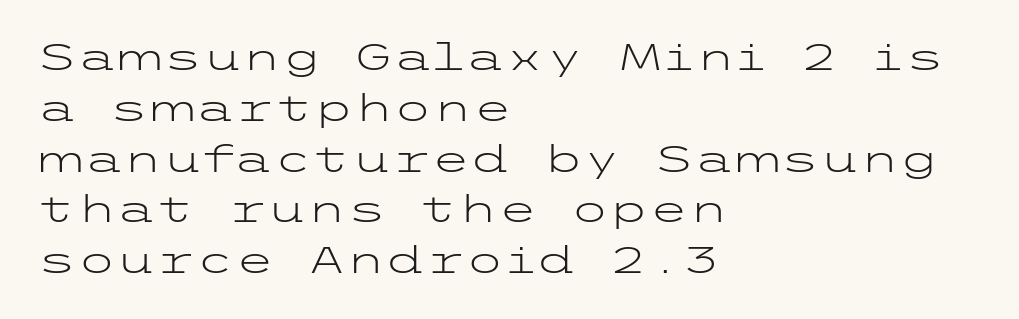
The image shows 36 px light, wide sans-serif type, upright; set left-aligned, normal line spacing (1.41x), normal letter spacing, not underlined; low stroke contrast and a medium x-height.
